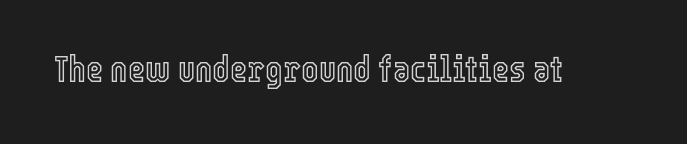
The image shows 37 px condensed type, upright; set normal letter spacing, not underlined; a medium x-height.
